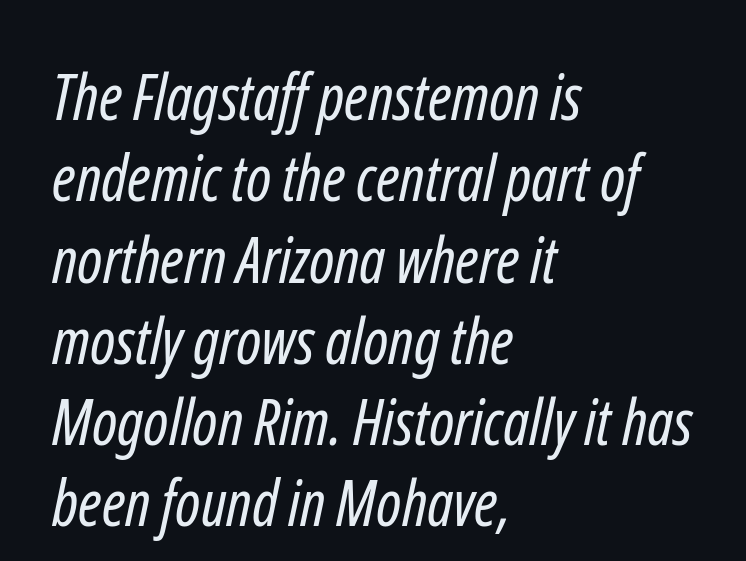
Q: Is the text bold? A: No.
Q: Is the typeface a serif or a sans-serif typeface? A: Sans-serif.
Q: Is the text underlined? A: No.
Q: How is the paragraph aligned? A: Left-aligned.
Q: Is the spacing between letters normal or unusually wide? A: Normal.
Q: Is the spacing between lines tight, normal or loose? A: Normal.
Q: Width (condensed, normal, or wide)? A: Condensed.
Q: Stroke contrast? A: Low.
Q: x-height? A: Medium.
Q: Monospaced? A: No.
